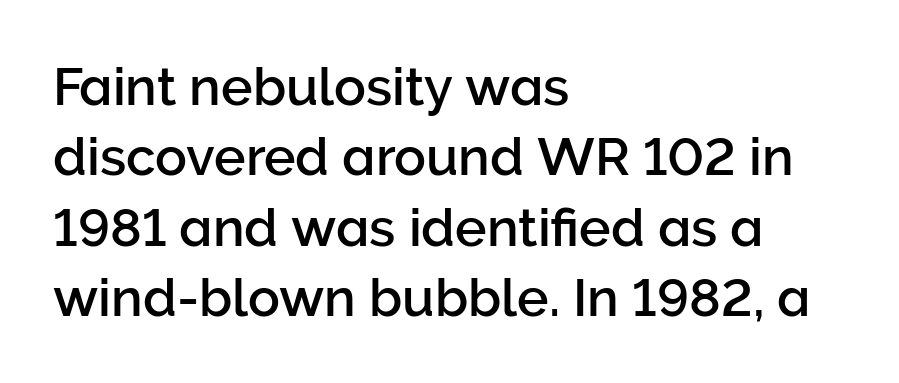
Q: Is the text italic (slanted)? A: No, it is upright.
Q: Is the typeface a serif or a sans-serif typeface? A: Sans-serif.
Q: Is the text underlined? A: No.
Q: How is the paragraph aligned? A: Left-aligned.
Q: Is the spacing between letters normal or unusually wide? A: Normal.
Q: Is the spacing between lines tight, normal or loose? A: Normal.
Q: Width (condensed, normal, or wide)? A: Normal.
Q: Stroke contrast? A: Low.
Q: x-height? A: Medium.
Q: Monospaced? A: No.
